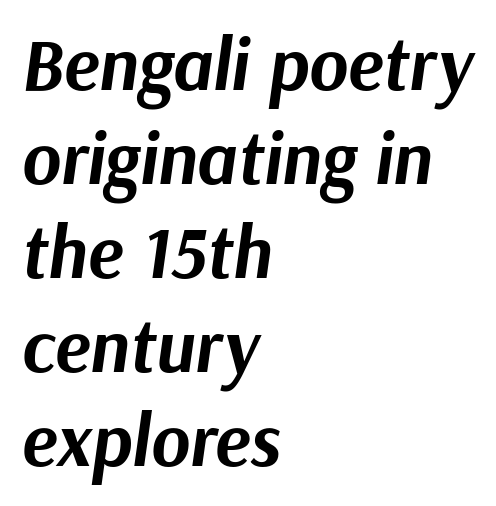
Q: Is the text bold? A: Yes.
Q: Is the text italic (slanted)? A: Yes, it leans right by about 9 degrees.
Q: Is the text underlined? A: No.
Q: How is the paragraph aligned? A: Left-aligned.
Q: Is the spacing between letters normal or unusually wide? A: Normal.
Q: Is the spacing between lines tight, normal or loose? A: Normal.
Q: Width (condensed, normal, or wide)? A: Normal.
Q: Stroke contrast? A: Medium.
Q: x-height? A: Medium.
Q: Monospaced? A: No.
